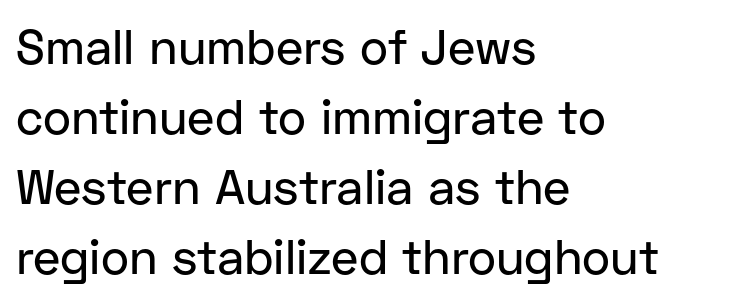
Q: Is the text italic (slanted)? A: No, it is upright.
Q: Is the typeface a serif or a sans-serif typeface? A: Sans-serif.
Q: Is the text underlined? A: No.
Q: How is the paragraph aligned? A: Left-aligned.
Q: Is the spacing between letters normal or unusually wide? A: Normal.
Q: Is the spacing between lines tight, normal or loose? A: Normal.
Q: Width (condensed, normal, or wide)? A: Normal.
Q: Stroke contrast? A: Low.
Q: x-height? A: Medium.
Q: Monospaced? A: No.
